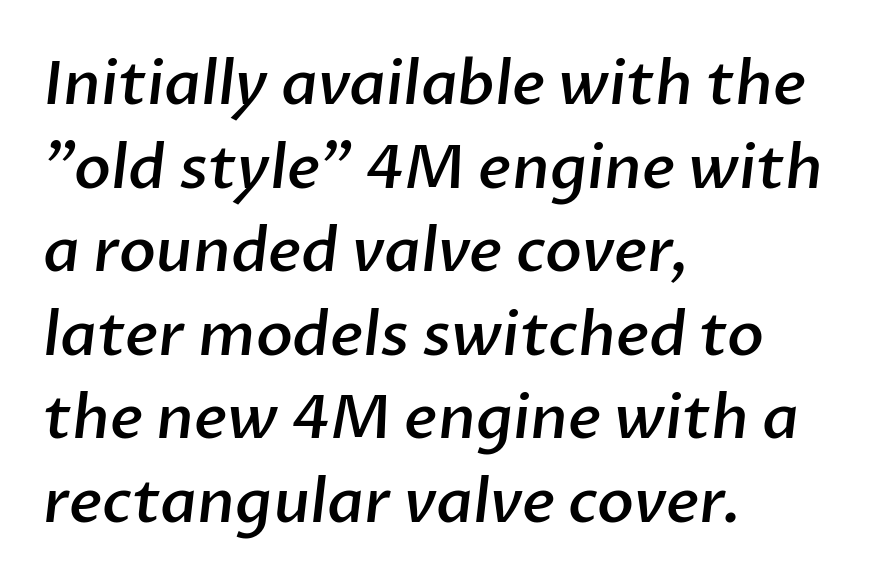
{"serif": "no", "bold": "semi", "weight": "semibold", "width": "normal", "stroke_contrast": "low", "x_height": "medium", "monospaced": "no", "underline": "no", "align": "left", "line_spacing": "normal", "line_spacing_ratio": 1.37, "letter_spacing": "normal", "letter_spacing_em": 0.0, "glyph_px": 61}
